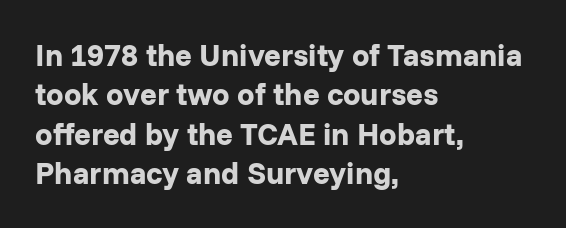
The typesetter chose a ragged-right arrangement here. A typesetter would call this zero additional tracking. A full-strength bold gives these letters their thick strokes. Nope, no serifs anywhere on these letters. Italic? Not at all — the glyphs are vertical. Do the characters align in a grid? No, the font is proportional.
